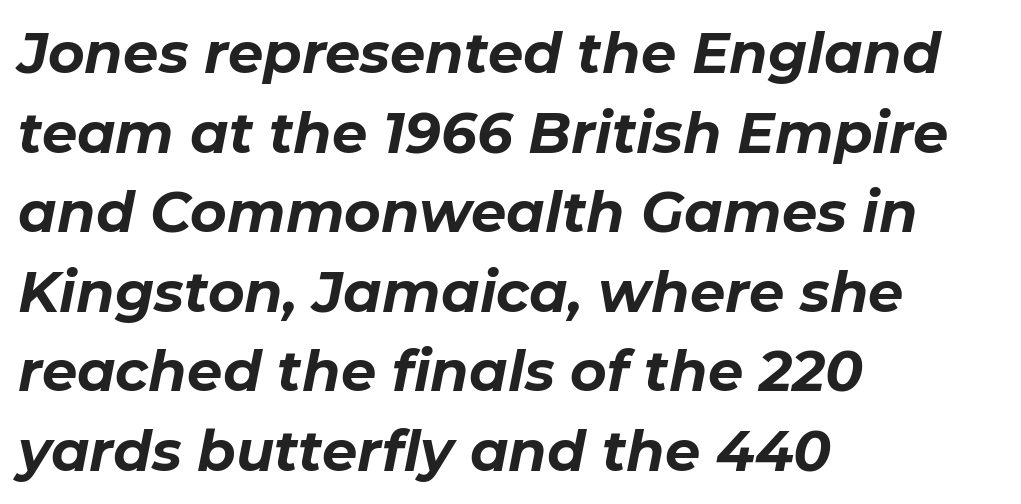
The image shows 56 px bold type, italic (leaning right); set left-aligned, normal line spacing (1.42x), normal letter spacing, not underlined; low stroke contrast and a medium x-height.
